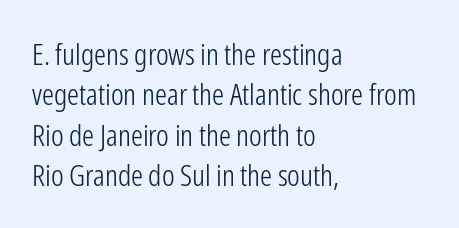
To sum up the face: it is a sans, with no serifs. Layout note: lines flush left. Quick note: interline space is typical. Character widths vary here, with narrow letters taking less room than wide ones. Students, note that the glyphs here touch the page at normal intervals.
